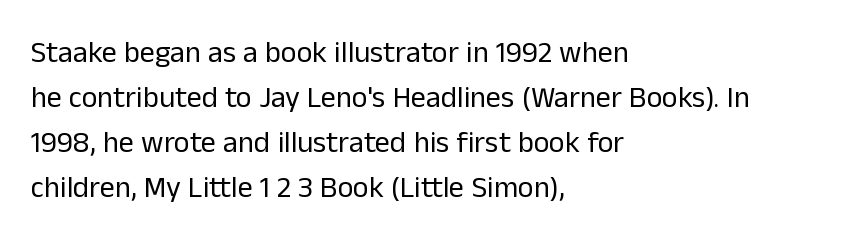
{"serif": "no", "italic": "no", "bold": "no", "weight": "regular", "width": "normal", "stroke_contrast": "low", "x_height": "medium", "monospaced": "no", "underline": "no", "align": "left", "line_spacing": "normal", "line_spacing_ratio": 1.5, "letter_spacing": "normal", "letter_spacing_em": 0.0, "glyph_px": 30}
